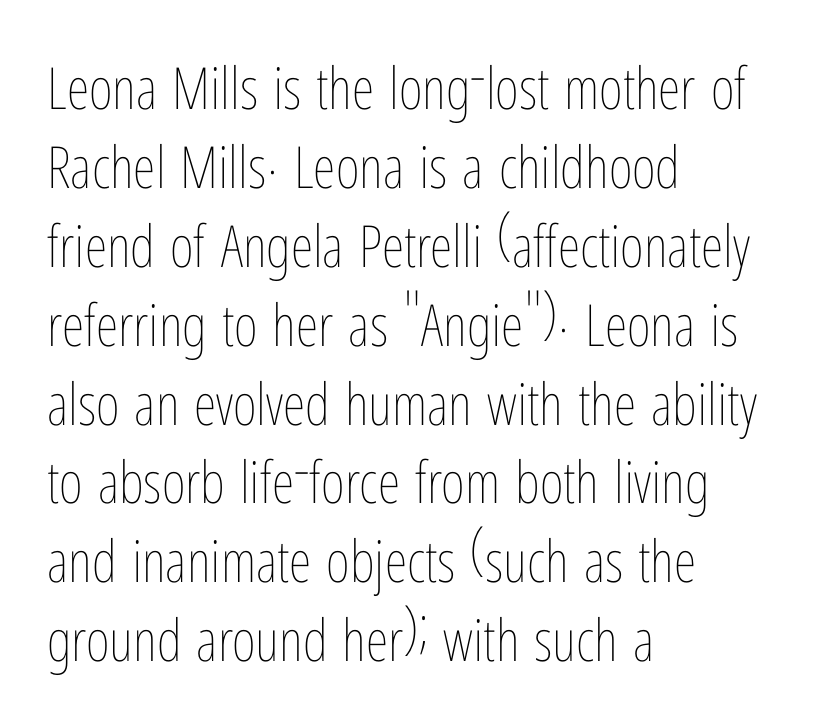
{"italic": "no", "bold": "no", "weight": "thin", "width": "condensed", "stroke_contrast": "low", "x_height": "medium", "monospaced": "no", "underline": "no", "align": "left", "line_spacing": "normal", "line_spacing_ratio": 1.36, "letter_spacing": "normal", "letter_spacing_em": 0.0, "glyph_px": 58}
